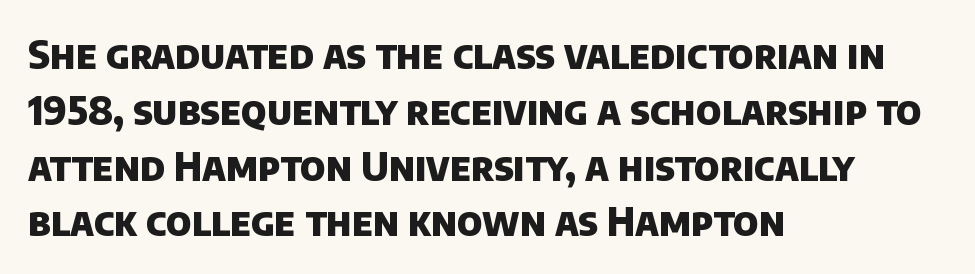
Q: Is the text bold? A: Yes.
Q: Is the typeface a serif or a sans-serif typeface? A: Sans-serif.
Q: Is the text underlined? A: No.
Q: How is the paragraph aligned? A: Left-aligned.
Q: Is the spacing between letters normal or unusually wide? A: Normal.
Q: Is the spacing between lines tight, normal or loose? A: Normal.
Q: Width (condensed, normal, or wide)? A: Normal.
Q: Stroke contrast? A: Low.
Q: x-height? A: Large.
Q: Monospaced? A: No.
